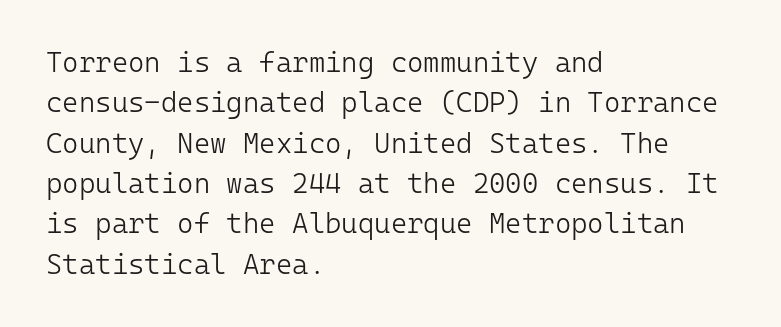
The image shows 28 px light sans-serif type, upright, monospaced; set left-aligned, normal line spacing (1.44x), normal letter spacing, not underlined; low stroke contrast and a medium x-height.
